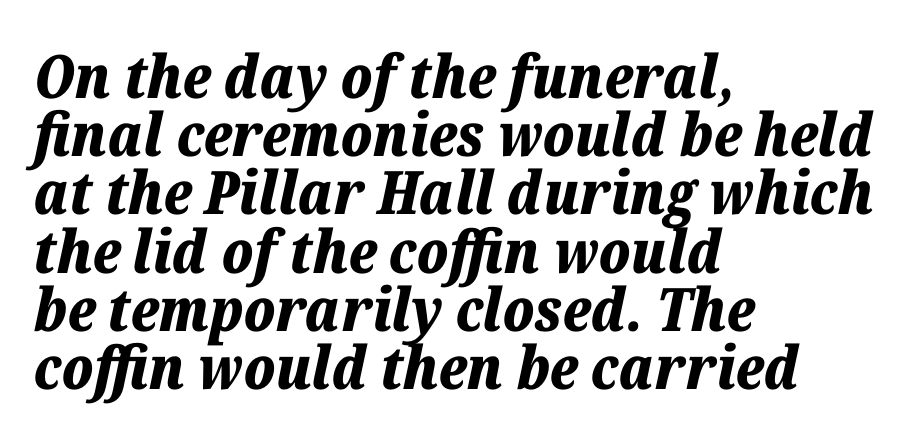
Q: Is the text bold? A: Yes.
Q: Is the text italic (slanted)? A: Yes, it leans right by about 12 degrees.
Q: Is the text underlined? A: No.
Q: How is the paragraph aligned? A: Left-aligned.
Q: Is the spacing between letters normal or unusually wide? A: Normal.
Q: Is the spacing between lines tight, normal or loose? A: Tight.
Q: Width (condensed, normal, or wide)? A: Normal.
Q: Stroke contrast? A: Low.
Q: x-height? A: Medium.
Q: Monospaced? A: No.
